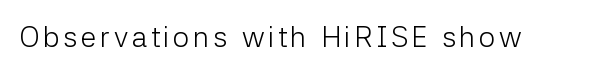
The image shows 29 px light sans-serif type, upright; set not underlined; low stroke contrast and a medium x-height.
